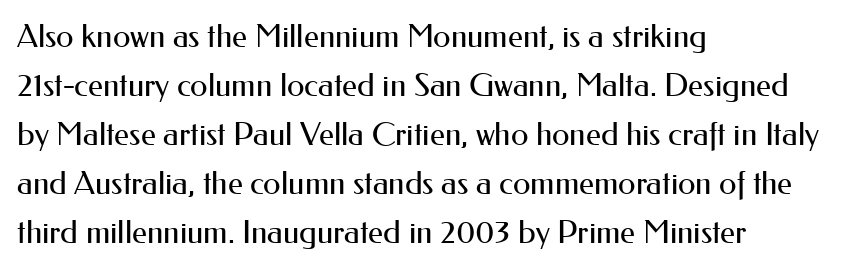
Inter-character spacing is left at the font's built-in metrics. Every stem runs plumb, perpendicular to the baseline. Is there much room between lines? A standard amount, neither cramped nor airy. The typeface has the unassuming heft of standard copy or less. A clean baseline with only descenders dipping below it. Classification — sans serif.
